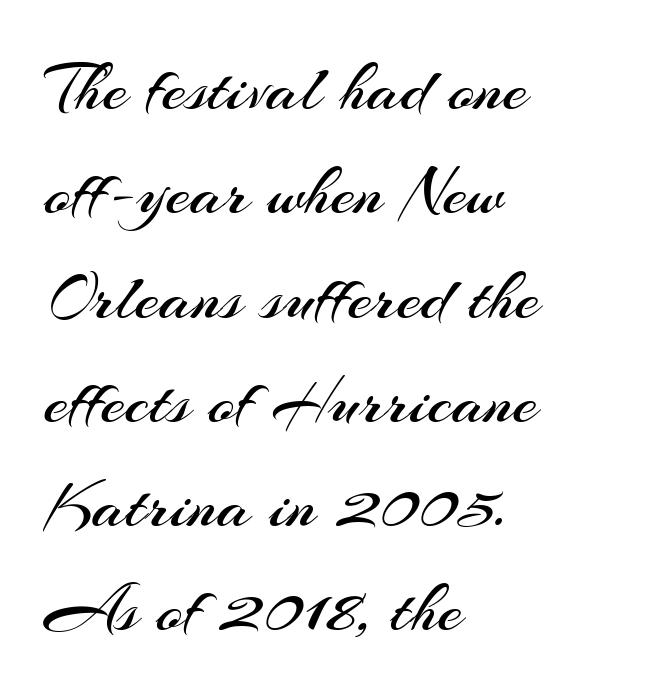
This is sans-serif lettering, the kind often seen on screens and signage. This is not heavy type; no bold has been used. Glance below the letters and you will spot only blank space. Compared with typical body copy, the letter spacing here is the same. Proportional: the letters do not fall into vertical columns.
